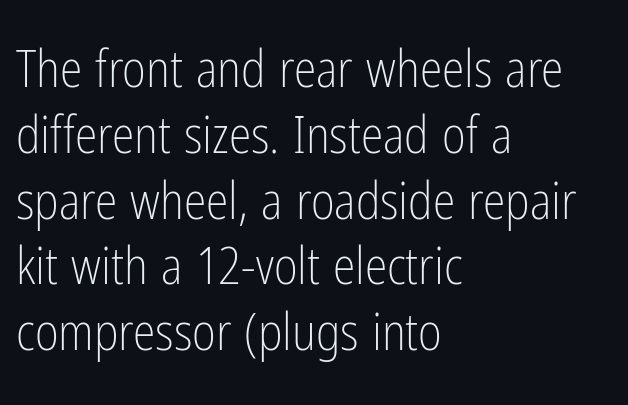
The image shows 51 px light, condensed sans-serif type, upright; set left-aligned, normal line spacing (1.29x), normal letter spacing, not underlined; low stroke contrast and a medium x-height.
